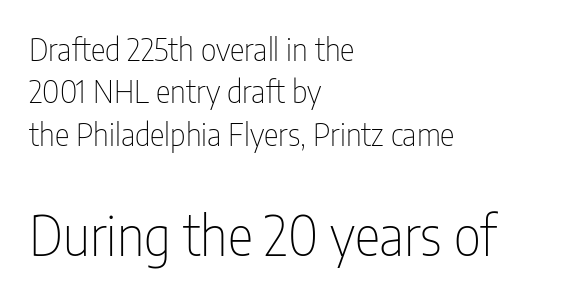
Q: Is the text bold? A: No.
Q: Is the text italic (slanted)? A: No, it is upright.
Q: Is the typeface a serif or a sans-serif typeface? A: Sans-serif.
Q: Is the text underlined? A: No.
Q: How is the paragraph aligned? A: Left-aligned.
Q: Is the spacing between letters normal or unusually wide? A: Normal.
Q: Is the spacing between lines tight, normal or loose? A: Normal.
Q: Which block of text is set in a larger size, the first (top) or the second (bottom)? A: The second (bottom) one.
Q: Width (condensed, normal, or wide)? A: Condensed.
Q: Stroke contrast? A: Low.
Q: x-height? A: Medium.
Q: Monospaced? A: No.
